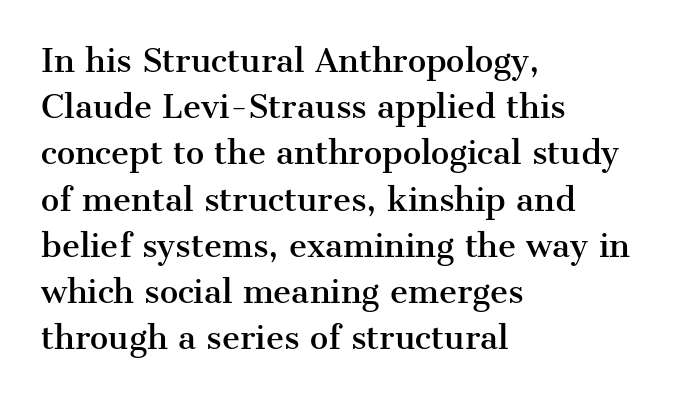
Q: Is the text italic (slanted)? A: No, it is upright.
Q: Is the typeface a serif or a sans-serif typeface? A: Serif.
Q: Is the text underlined? A: No.
Q: How is the paragraph aligned? A: Left-aligned.
Q: Is the spacing between letters normal or unusually wide? A: Normal.
Q: Is the spacing between lines tight, normal or loose? A: Normal.
Q: Width (condensed, normal, or wide)? A: Normal.
Q: Stroke contrast? A: Medium.
Q: x-height? A: Medium.
Q: Monospaced? A: No.
